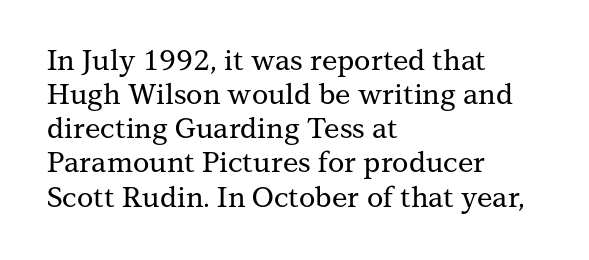
{"serif": "yes", "italic": "no", "width": "normal", "stroke_contrast": "medium", "x_height": "medium", "monospaced": "no", "underline": "no", "align": "left", "line_spacing_ratio": 1.22, "letter_spacing": "normal", "letter_spacing_em": 0.0, "glyph_px": 28}
